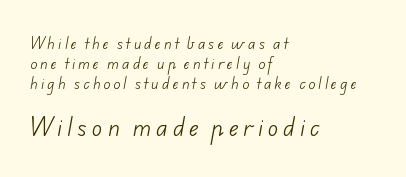
Q: Is the text bold? A: No.
Q: Is the text underlined? A: No.
Q: How is the paragraph aligned? A: Left-aligned.
Q: Is the spacing between letters normal or unusually wide? A: Unusually wide.
Q: Is the spacing between lines tight, normal or loose? A: Normal.
Q: Which block of text is set in a larger size, the first (top) or the second (bottom)? A: The second (bottom) one.
